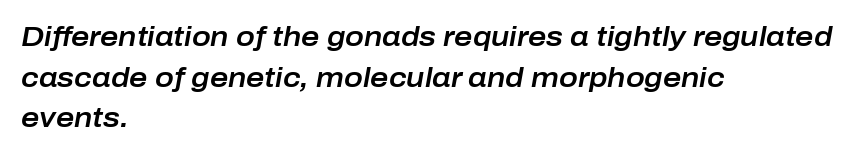
Q: Is the text italic (slanted)? A: Yes, it leans right by about 10 degrees.
Q: Is the text underlined? A: No.
Q: How is the paragraph aligned? A: Left-aligned.
Q: Is the spacing between letters normal or unusually wide? A: Normal.
Q: Is the spacing between lines tight, normal or loose? A: Normal.
Q: Width (condensed, normal, or wide)? A: Normal.
Q: Stroke contrast? A: Low.
Q: x-height? A: Medium.
Q: Monospaced? A: No.
